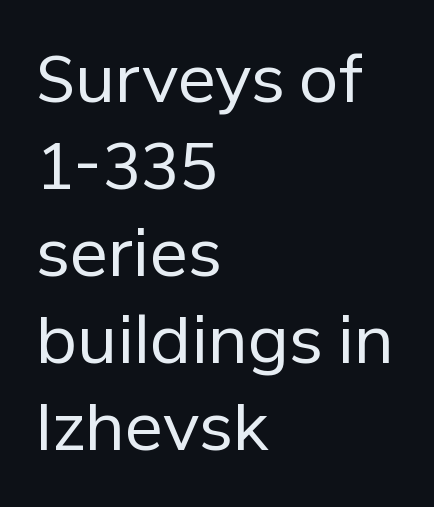
{"serif": "no", "italic": "no", "bold": "no", "weight": "regular", "width": "normal", "stroke_contrast": "low", "x_height": "medium", "monospaced": "no", "underline": "no", "align": "left", "line_spacing": "normal", "line_spacing_ratio": 1.36, "letter_spacing": "normal", "letter_spacing_em": 0.0, "glyph_px": 64}
